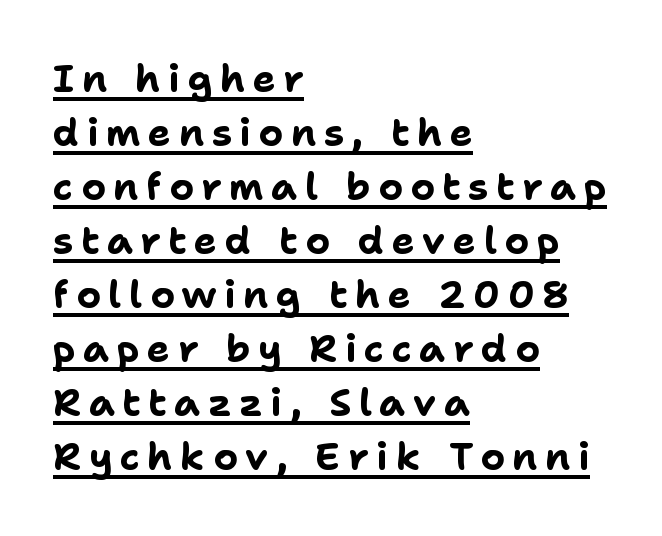
Q: Is the text bold? A: Yes.
Q: Is the text italic (slanted)? A: No, it is upright.
Q: Is the typeface a serif or a sans-serif typeface? A: Sans-serif.
Q: Is the text underlined? A: Yes.
Q: How is the paragraph aligned? A: Left-aligned.
Q: Is the spacing between letters normal or unusually wide? A: Unusually wide.
Q: Is the spacing between lines tight, normal or loose? A: Normal.
Q: Width (condensed, normal, or wide)? A: Normal.
Q: Stroke contrast? A: Low.
Q: x-height? A: Medium.
Q: Monospaced? A: No.
